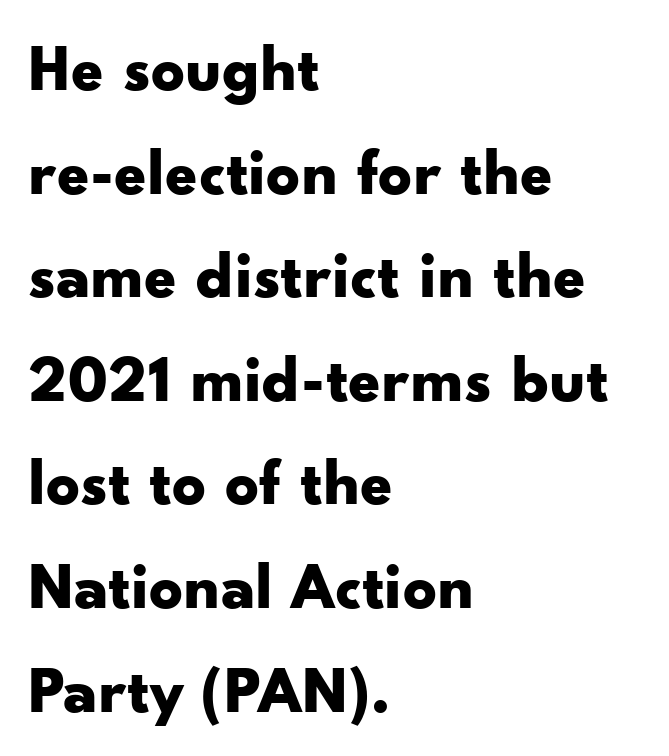
Inter-character spacing is left at the font's built-in metrics. Every letter is thick-stroked: bold, no question. These lines are rendered in a variable-pitch font. This is roman type, the default non-slanted kind.
